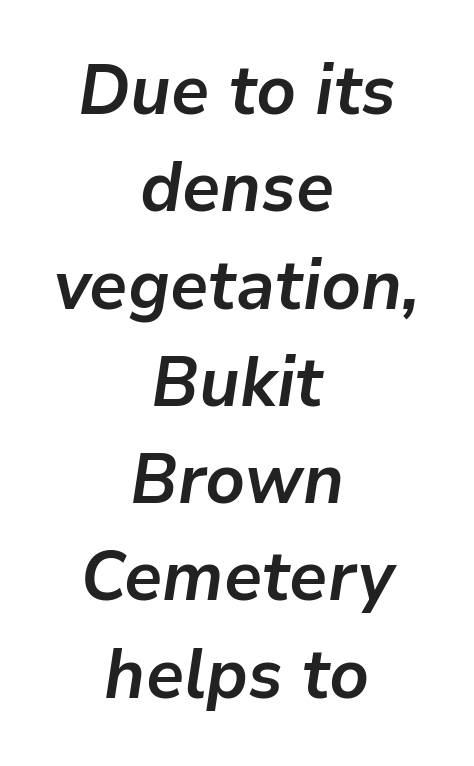
Each letter keeps its own natural width here, so spacing adapts to shape. Students, note that the glyphs here touch the page at normal intervals. These words are printed bold, with thick strokes throughout. Caption: multi-line text, centered on the measure. How would I describe the line gaps? Plain and ordinary. Is the type slanted? Yes — the strokes lean at a clear angle.
